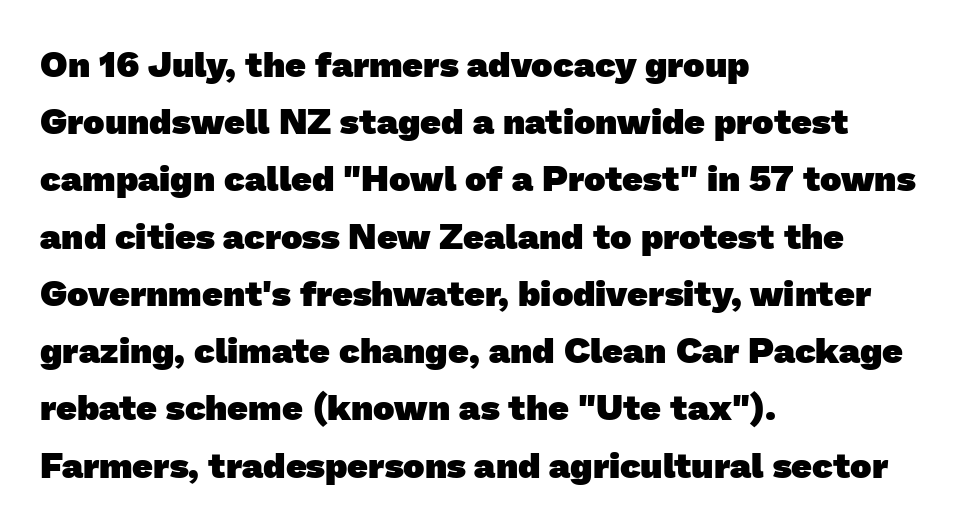
The image shows 36 px heavy sans-serif type; set left-aligned, normal line spacing (1.59x), normal letter spacing, not underlined; low stroke contrast and a medium x-height.
